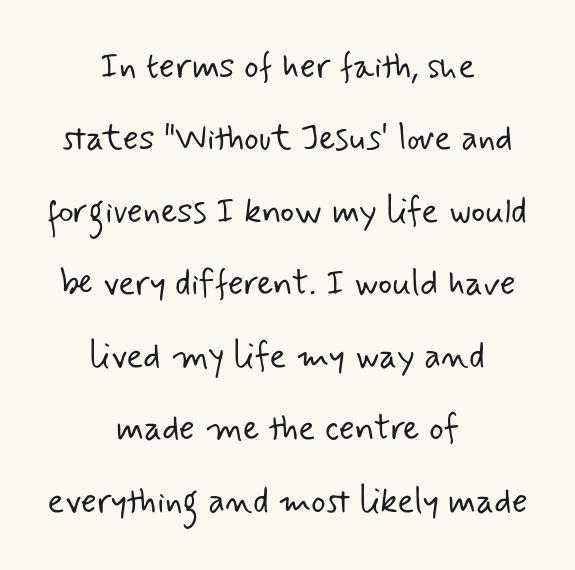
{"serif": "no", "bold": "no", "weight": "light", "width": "normal", "stroke_contrast": "low", "x_height": "small", "monospaced": "no", "underline": "no", "align": "center", "line_spacing": "loose", "line_spacing_ratio": 2.07, "letter_spacing": "normal", "letter_spacing_em": 0.0, "glyph_px": 35}
